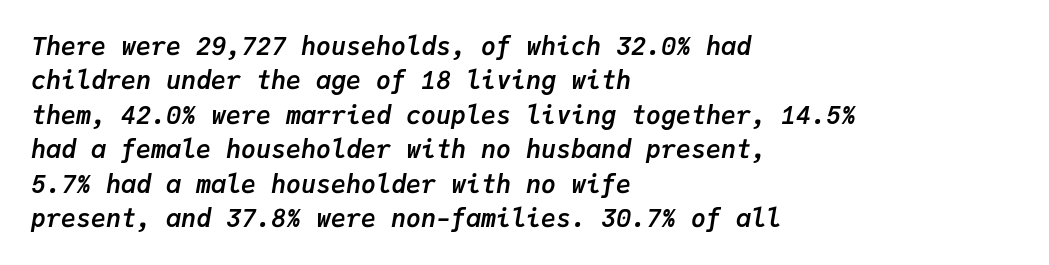
{"italic": "yes", "lean": "right", "slant_degrees": 9, "bold": "yes", "underline": "no", "align": "left", "line_spacing": "normal", "line_spacing_ratio": 1.38, "letter_spacing": "normal", "letter_spacing_em": 0.0, "glyph_px": 25}
